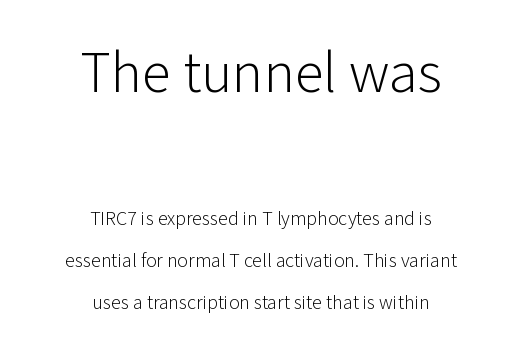
The image shows 59 px light sans-serif type, upright; set centered, loose line spacing (2.1x), normal letter spacing, not underlined; the first (top) block is 2.95x larger; low stroke contrast and a medium x-height.
